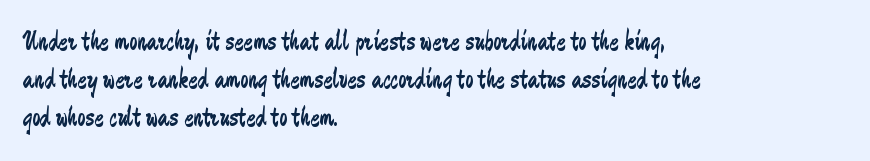
The image shows 28 px regular-weight, condensed sans-serif type; set left-aligned, normal line spacing (1.35x), normal letter spacing, not underlined; low stroke contrast and a small x-height.
